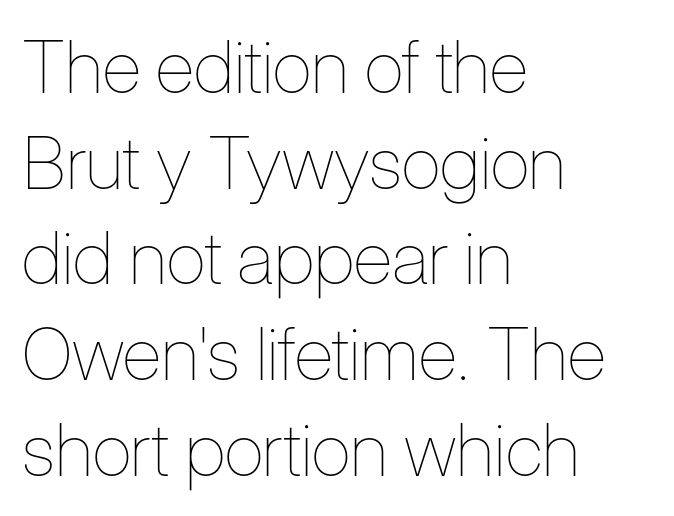
{"italic": "no", "bold": "no", "weight": "thin", "width": "condensed", "stroke_contrast": "low", "x_height": "medium", "monospaced": "no", "underline": "no", "align": "left", "line_spacing": "normal", "line_spacing_ratio": 1.31, "letter_spacing": "normal", "letter_spacing_em": 0.0, "glyph_px": 73}
